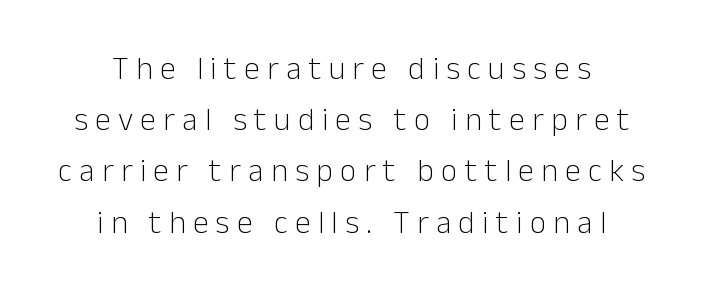
Compared with a typical body face, this is equally light or lighter still. Glance below the letters and you will spot only blank space. These lines are composed in type without serifs. This sample keeps an unexceptional amount of space between lines.
